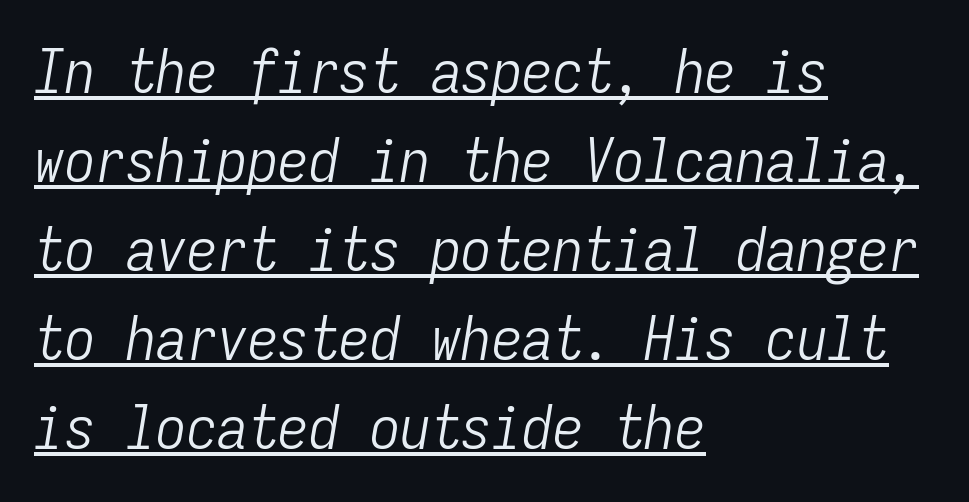
Q: Is the text bold? A: No.
Q: Is the text italic (slanted)? A: Yes, it leans right by about 9 degrees.
Q: Is the text underlined? A: Yes.
Q: How is the paragraph aligned? A: Left-aligned.
Q: Is the spacing between letters normal or unusually wide? A: Normal.
Q: Is the spacing between lines tight, normal or loose? A: Normal.
Q: Width (condensed, normal, or wide)? A: Condensed.
Q: Stroke contrast? A: Low.
Q: x-height? A: Medium.
Q: Monospaced? A: Yes.
